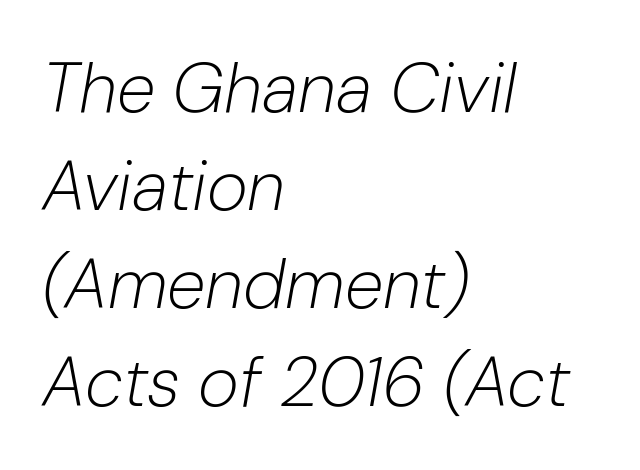
Q: Is the text bold? A: No.
Q: Is the text italic (slanted)? A: Yes, it leans right by about 10 degrees.
Q: Is the text underlined? A: No.
Q: How is the paragraph aligned? A: Left-aligned.
Q: Is the spacing between letters normal or unusually wide? A: Normal.
Q: Is the spacing between lines tight, normal or loose? A: Normal.
Q: Width (condensed, normal, or wide)? A: Normal.
Q: Stroke contrast? A: Low.
Q: x-height? A: Medium.
Q: Monospaced? A: No.
